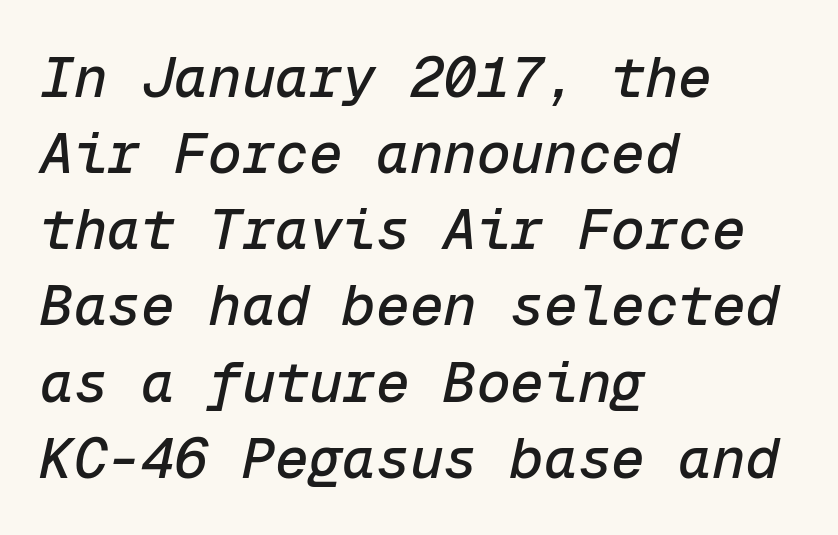
There is no visible air inserted between adjacent glyphs. Honestly, the row spacing looks completely unremarkable. The lines in this sample share a left origin and differ only in where they stop. Compared with ordinary roman type, these characters are visibly tilted. This sample has the even, mechanical cadence of fixed-width lettering.
